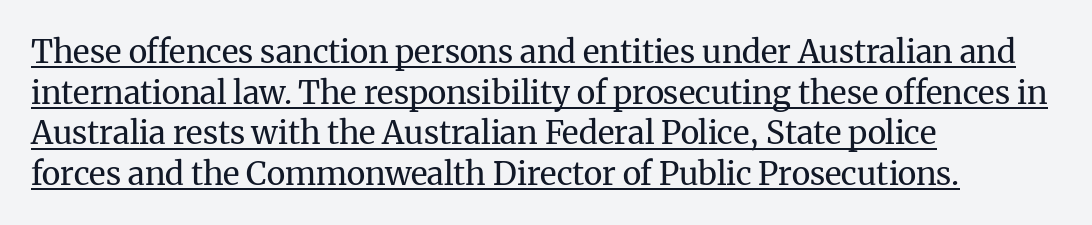
{"serif": "yes", "italic": "no", "bold": "no", "weight": "regular", "width": "normal", "stroke_contrast": "medium", "x_height": "medium", "monospaced": "no", "underline": "yes", "align": "left", "line_spacing": "normal", "line_spacing_ratio": 1.27, "letter_spacing": "normal", "letter_spacing_em": 0.0, "glyph_px": 32}
